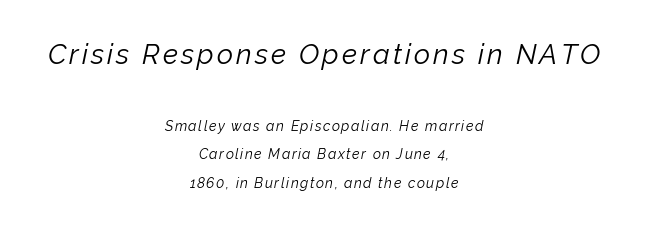
The image shows 28 px light type, italic (leaning right); set centered, loose line spacing (2.04x), not underlined; the first (top) block is 2.0x larger; low stroke contrast and a medium x-height.
